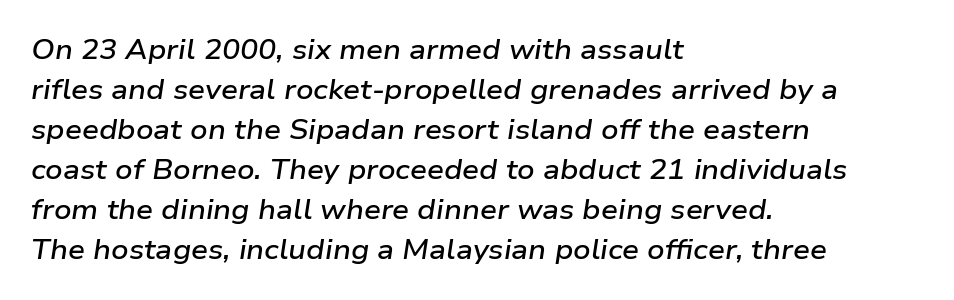
{"italic": "yes", "lean": "right", "slant_degrees": 9, "bold": "semi", "underline": "no", "align": "left", "line_spacing": "normal", "line_spacing_ratio": 1.48, "letter_spacing": "normal", "letter_spacing_em": 0.0, "glyph_px": 27}
